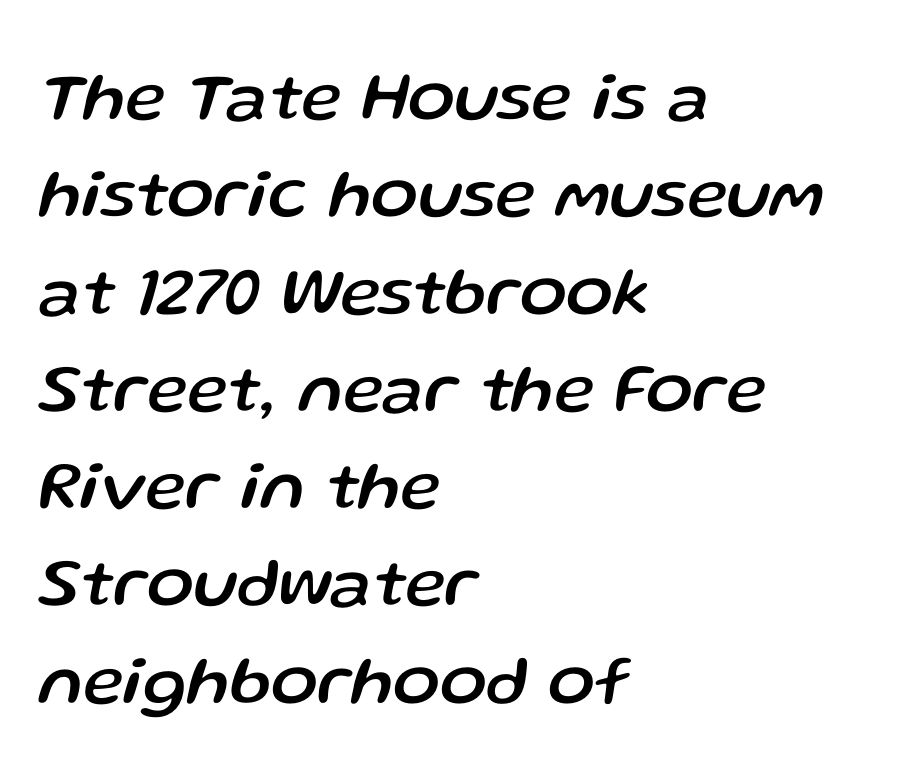
{"italic": "yes", "lean": "right", "slant_degrees": 13, "width": "normal", "stroke_contrast": "low", "x_height": "medium", "monospaced": "no", "underline": "no", "align": "left", "line_spacing": "normal", "line_spacing_ratio": 1.41, "letter_spacing": "normal", "letter_spacing_em": 0.0, "glyph_px": 69}
